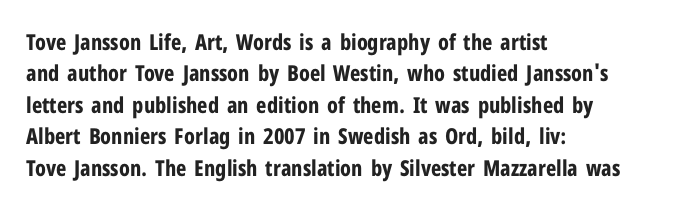
Q: Is the text bold? A: Yes.
Q: Is the text italic (slanted)? A: No, it is upright.
Q: Is the text underlined? A: No.
Q: How is the paragraph aligned? A: Left-aligned.
Q: Is the spacing between letters normal or unusually wide? A: Normal.
Q: Is the spacing between lines tight, normal or loose? A: Normal.
